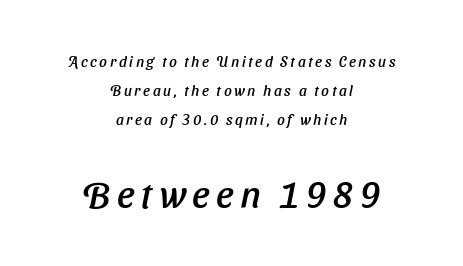
{"italic": "yes", "lean": "right", "slant_degrees": 11, "width": "normal", "stroke_contrast": "low", "x_height": "medium", "monospaced": "no", "underline": "no", "align": "center", "line_spacing": "loose", "line_spacing_ratio": 1.94, "larger_block": "second", "size_ratio": 2.53, "glyph_px": 38}
